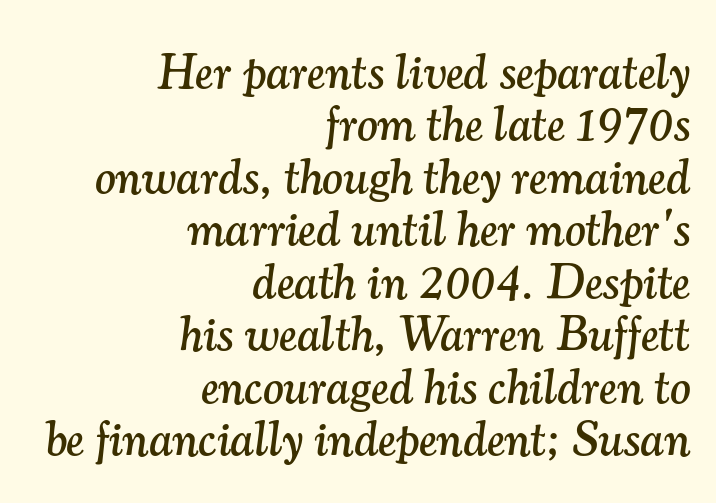
Alignment: flush right. Short note: letters normally spaced. This is serif lettering, the kind often seen in printed books. Quick note: underline off. Proportional: the letters do not fall into vertical columns.
